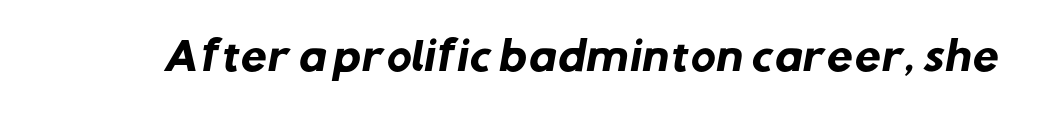
The image shows 38 px heavy sans-serif type; set normal letter spacing, not underlined; low stroke contrast and a medium x-height.
